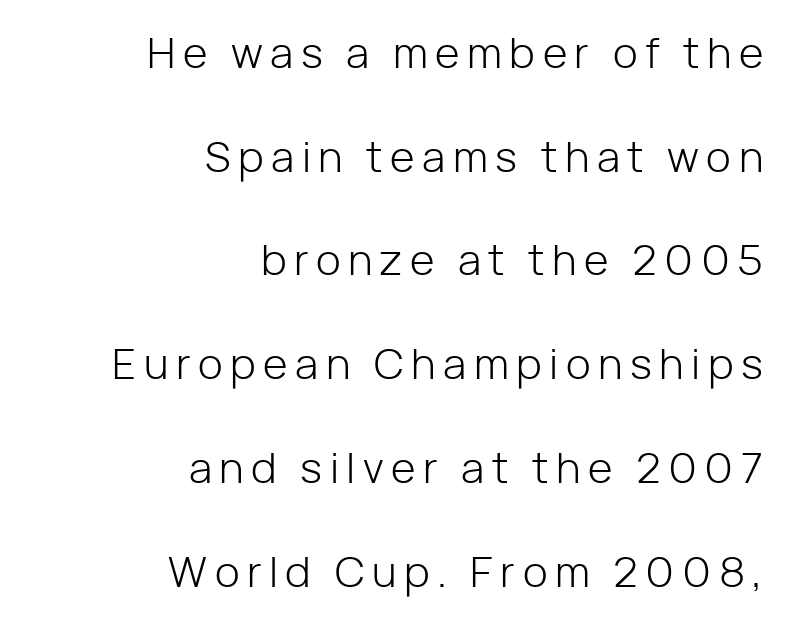
The image shows 42 px light sans-serif type, upright; set right-aligned, loose line spacing (2.47x), not underlined; low stroke contrast and a medium x-height.
